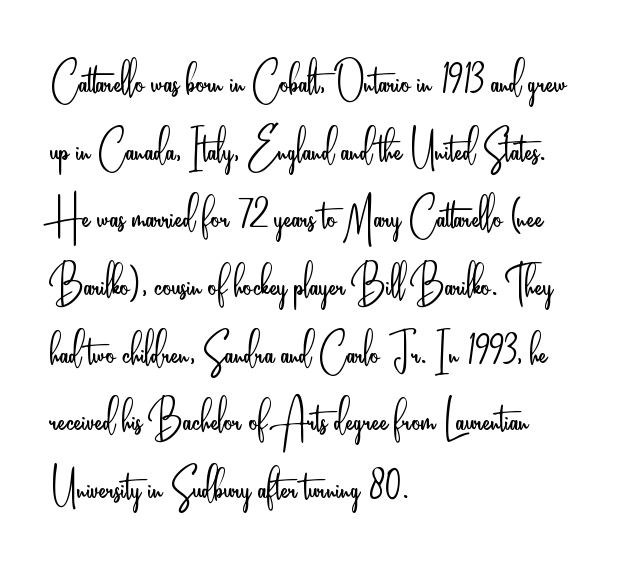
Q: Is the text bold? A: No.
Q: Is the typeface a serif or a sans-serif typeface? A: Sans-serif.
Q: Is the text underlined? A: No.
Q: How is the paragraph aligned? A: Left-aligned.
Q: Is the spacing between letters normal or unusually wide? A: Normal.
Q: Width (condensed, normal, or wide)? A: Condensed.
Q: Stroke contrast? A: Low.
Q: x-height? A: Small.
Q: Monospaced? A: No.
